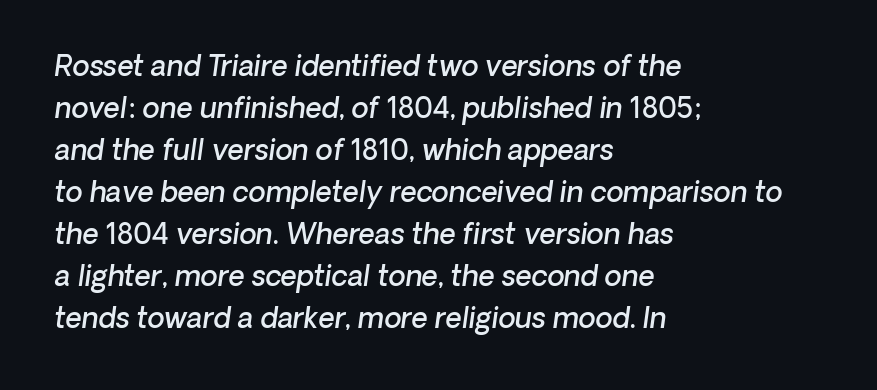
Q: Is the text bold? A: Semi-bold.
Q: Is the text italic (slanted)? A: Yes, it leans right by about 8 degrees.
Q: Is the text underlined? A: No.
Q: How is the paragraph aligned? A: Left-aligned.
Q: Is the spacing between letters normal or unusually wide? A: Normal.
Q: Is the spacing between lines tight, normal or loose? A: Normal.
Q: Width (condensed, normal, or wide)? A: Normal.
Q: Stroke contrast? A: Low.
Q: x-height? A: Medium.
Q: Monospaced? A: No.
